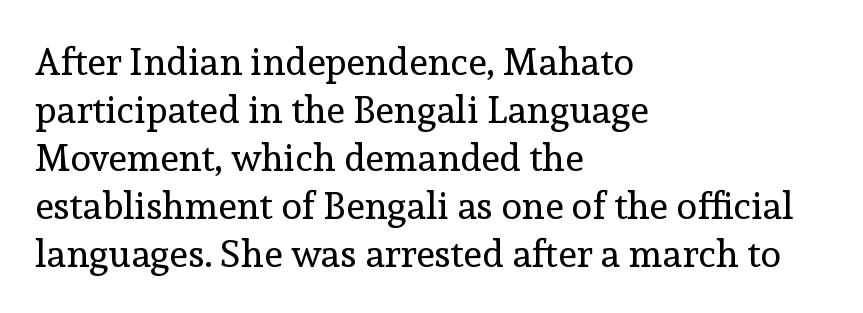
Q: Is the text bold? A: No.
Q: Is the text italic (slanted)? A: No, it is upright.
Q: Is the typeface a serif or a sans-serif typeface? A: Serif.
Q: Is the text underlined? A: No.
Q: How is the paragraph aligned? A: Left-aligned.
Q: Is the spacing between letters normal or unusually wide? A: Normal.
Q: Is the spacing between lines tight, normal or loose? A: Normal.
Q: Width (condensed, normal, or wide)? A: Normal.
Q: x-height? A: Medium.
Q: Monospaced? A: No.
